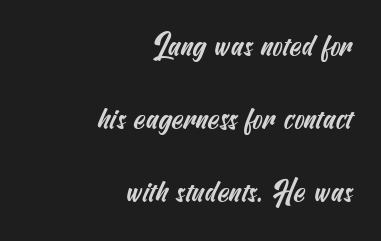
The image shows 30 px condensed sans-serif type; set right-aligned, loose line spacing (2.44x), normal letter spacing, not underlined; medium stroke contrast and a small x-height.
